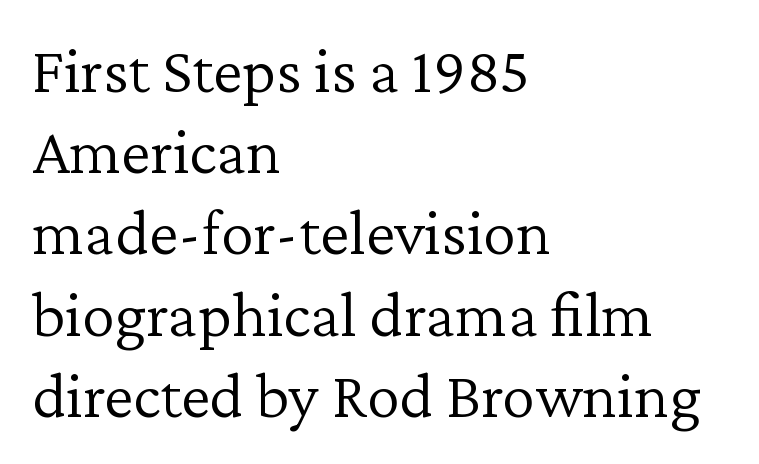
The image shows 66 px light serif type, upright; set left-aligned, line spacing 1.23x, normal letter spacing, not underlined; low stroke contrast and a medium x-height.
